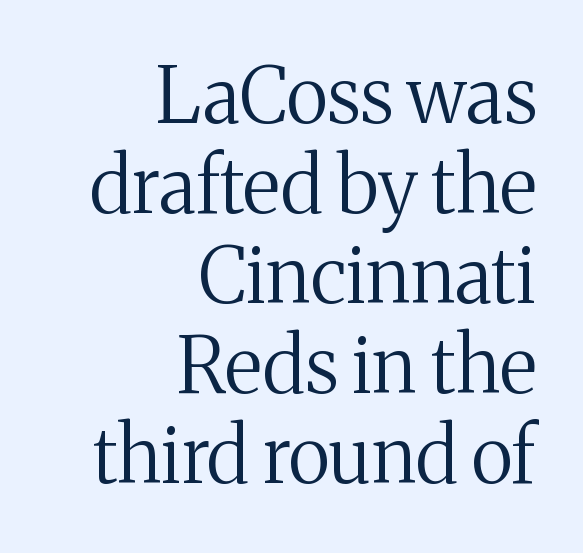
The image shows 77 px regular-weight serif type, upright; set right-aligned, line spacing 1.17x, normal letter spacing, not underlined; medium stroke contrast and a medium x-height.
